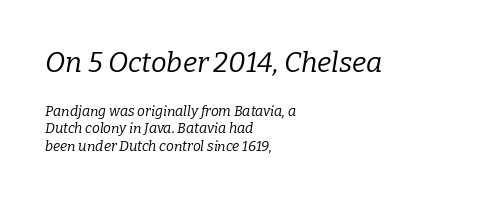
The image shows 28 px regular-weight serif type, italic (leaning right); set left-aligned, line spacing 1.24x, normal letter spacing, not underlined; the first (top) block is 2.0x larger; low stroke contrast and a medium x-height.
